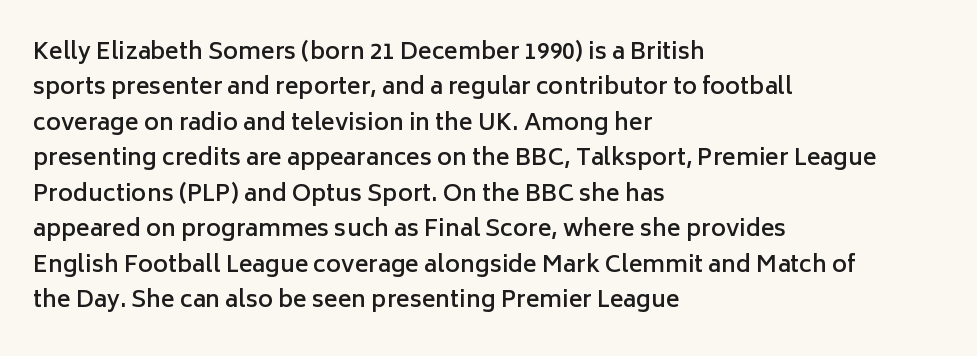
The image shows 23 px text type, upright; set left-aligned, normal line spacing (1.54x), normal letter spacing, not underlined.
